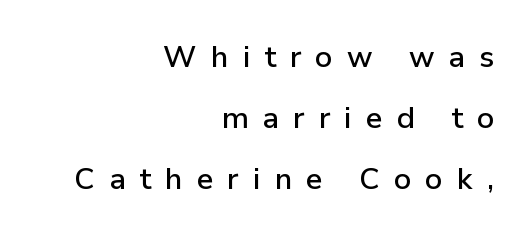
{"serif": "no", "italic": "no", "width": "normal", "stroke_contrast": "low", "x_height": "medium", "monospaced": "no", "underline": "no", "align": "right", "line_spacing": "loose", "line_spacing_ratio": 2.03, "letter_spacing": "wide", "letter_spacing_em": 0.47, "glyph_px": 30}
